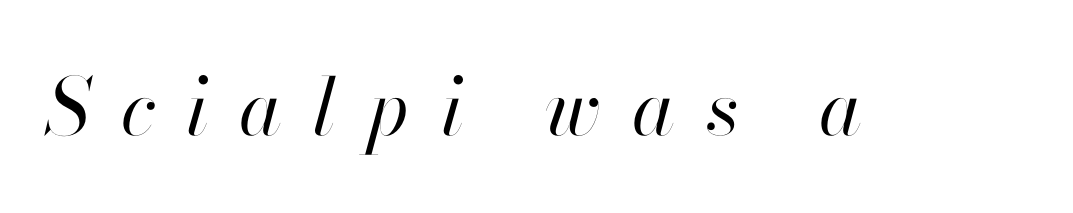
Q: Is the text bold? A: No.
Q: Is the text italic (slanted)? A: Yes, it leans right by about 13 degrees.
Q: Is the text underlined? A: No.
Q: Is the spacing between letters normal or unusually wide? A: Unusually wide.
Q: Width (condensed, normal, or wide)? A: Normal.
Q: Stroke contrast? A: High.
Q: x-height? A: Small.
Q: Monospaced? A: No.
